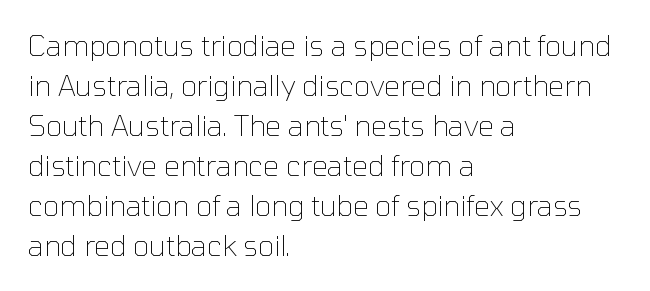
The image shows 28 px thin sans-serif type, upright; set left-aligned, normal line spacing (1.43x), normal letter spacing, not underlined; low stroke contrast and a medium x-height.
